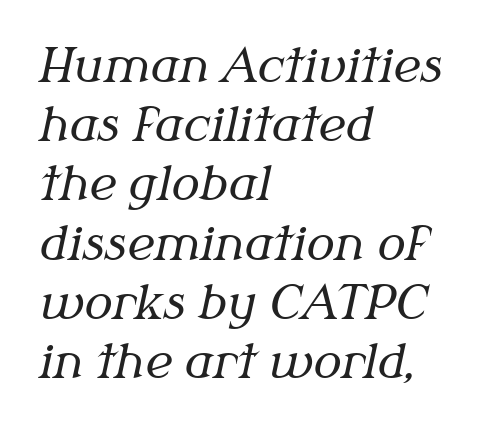
Font category for this specimen: serif. What stands out about the letter spacing? Nothing — it is the standard amount. Casual observation: everything's shoved over to the left. Beneath every word, the page is bare. The specimen reads as italic at a glance.
